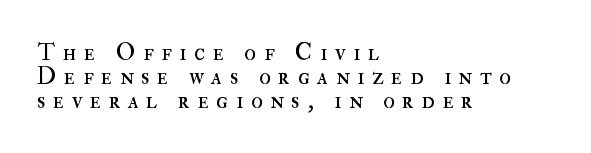
{"italic": "no", "bold": "no", "underline": "no", "align": "left", "line_spacing": "tight", "line_spacing_ratio": 1.0, "letter_spacing": "wide", "letter_spacing_em": 0.32, "glyph_px": 24}
